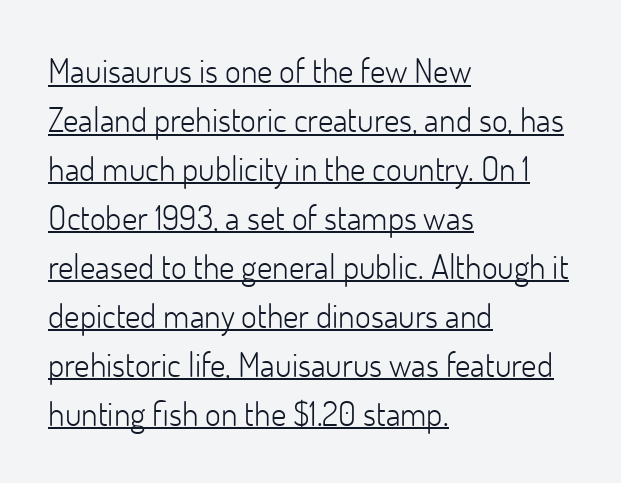
The image shows 34 px light sans-serif type, upright; set left-aligned, normal line spacing (1.44x), normal letter spacing, underlined; low stroke contrast and a small x-height.
